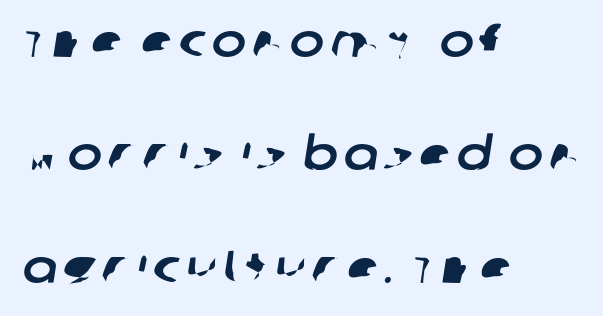
Q: Is the typeface a serif or a sans-serif typeface? A: Sans-serif.
Q: Is the text underlined? A: No.
Q: How is the paragraph aligned? A: Left-aligned.
Q: Is the spacing between lines tight, normal or loose? A: Loose.
Q: Width (condensed, normal, or wide)? A: Normal.
Q: Stroke contrast? A: Low.
Q: x-height? A: Large.
Q: Monospaced? A: No.
